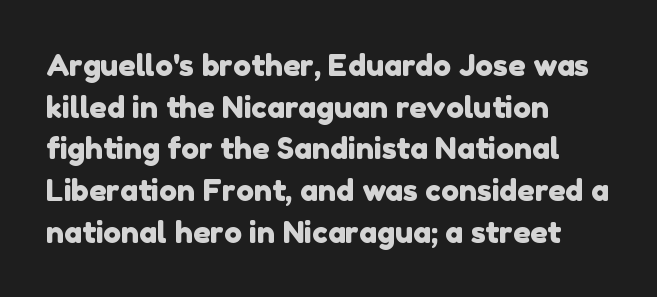
Q: Is the typeface a serif or a sans-serif typeface? A: Sans-serif.
Q: Is the text underlined? A: No.
Q: How is the paragraph aligned? A: Left-aligned.
Q: Is the spacing between letters normal or unusually wide? A: Normal.
Q: Is the spacing between lines tight, normal or loose? A: Normal.
Q: Width (condensed, normal, or wide)? A: Normal.
Q: Stroke contrast? A: Low.
Q: x-height? A: Medium.
Q: Monospaced? A: No.
